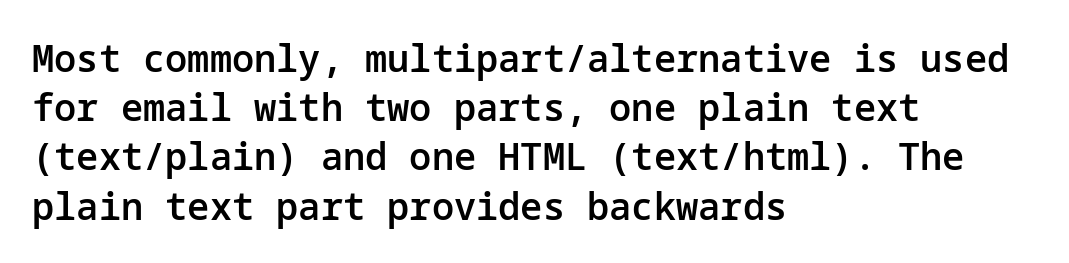
Q: Is the text bold? A: Semi-bold.
Q: Is the text italic (slanted)? A: No, it is upright.
Q: Is the typeface a serif or a sans-serif typeface? A: Sans-serif.
Q: Is the text underlined? A: No.
Q: How is the paragraph aligned? A: Left-aligned.
Q: Is the spacing between letters normal or unusually wide? A: Normal.
Q: Is the spacing between lines tight, normal or loose? A: Normal.
Q: Width (condensed, normal, or wide)? A: Normal.
Q: Stroke contrast? A: Low.
Q: x-height? A: Medium.
